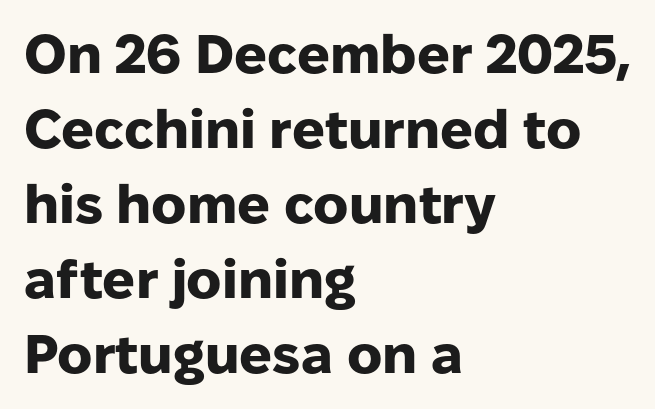
{"serif": "no", "italic": "no", "bold": "yes", "weight": "heavy", "width": "normal", "stroke_contrast": "low", "x_height": "medium", "monospaced": "no", "underline": "no", "align": "left", "line_spacing": "normal", "line_spacing_ratio": 1.39, "letter_spacing": "normal", "letter_spacing_em": 0.0, "glyph_px": 54}
